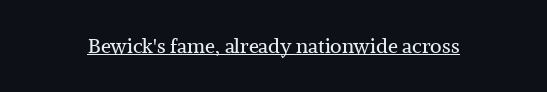
{"italic": "no", "bold": "no", "underline": "yes", "letter_spacing": "normal", "letter_spacing_em": 0.0, "glyph_px": 20}
